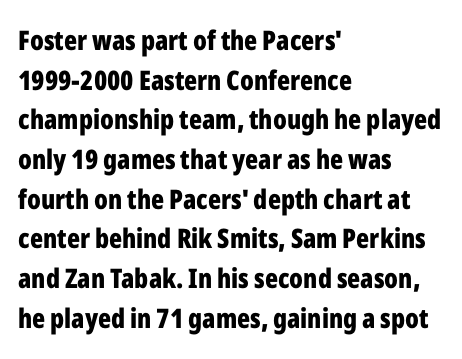
The glyphs are unaccompanied by any horizontal stroke below them. The characters look thick and weighty, a clear bold. Horizontally, the lines are justified to the leading edge only. Successive baselines arrive at the customary interval. Ordinary non-slanted type is in use.
